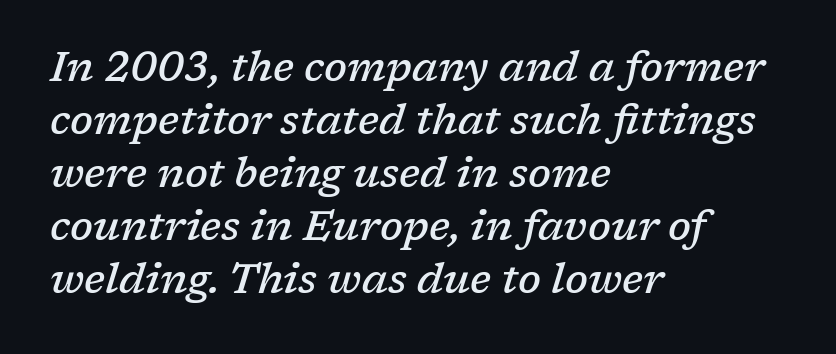
The image shows 41 px semibold serif type, italic (leaning right); set left-aligned, normal line spacing (1.29x), normal letter spacing, not underlined; low stroke contrast and a medium x-height.
